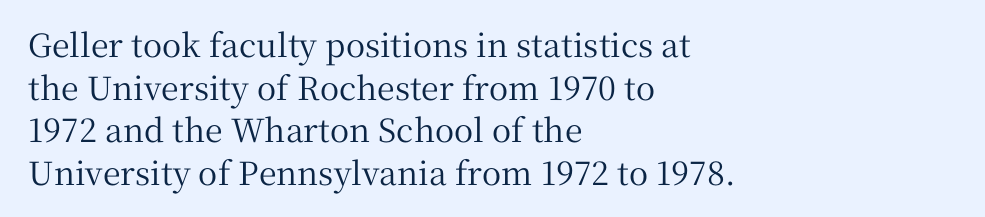
Q: Is the text italic (slanted)? A: No, it is upright.
Q: Is the typeface a serif or a sans-serif typeface? A: Serif.
Q: Is the text underlined? A: No.
Q: How is the paragraph aligned? A: Left-aligned.
Q: Is the spacing between letters normal or unusually wide? A: Normal.
Q: Is the spacing between lines tight, normal or loose? A: Normal.
Q: Width (condensed, normal, or wide)? A: Normal.
Q: Stroke contrast? A: Medium.
Q: x-height? A: Medium.
Q: Monospaced? A: No.
